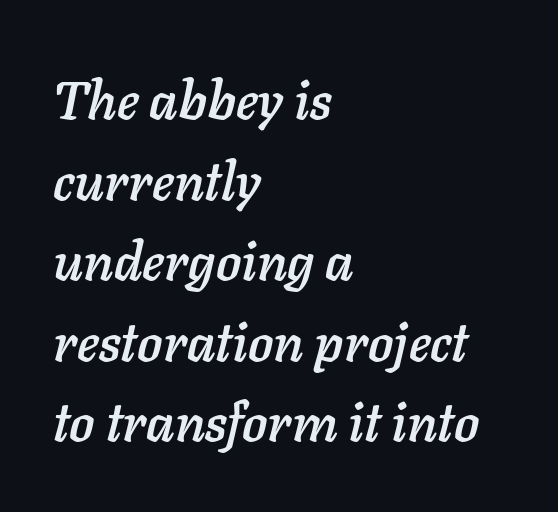
The image shows 53 px text type, italic (leaning right); set left-aligned, normal line spacing (1.52x), normal letter spacing, not underlined; low stroke contrast and a medium x-height.
